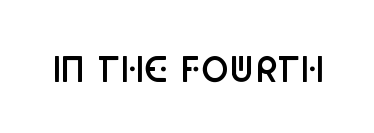
The image shows 34 px semibold, condensed sans-serif type, upright; set normal letter spacing, not underlined; low stroke contrast and a large x-height.
